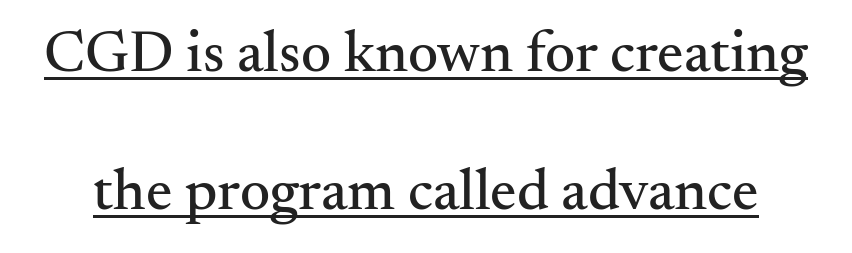
{"serif": "yes", "italic": "no", "width": "normal", "stroke_contrast": "medium", "x_height": "small", "monospaced": "no", "underline": "yes", "line_spacing": "loose", "line_spacing_ratio": 2.34, "letter_spacing": "normal", "letter_spacing_em": 0.0, "glyph_px": 59}
